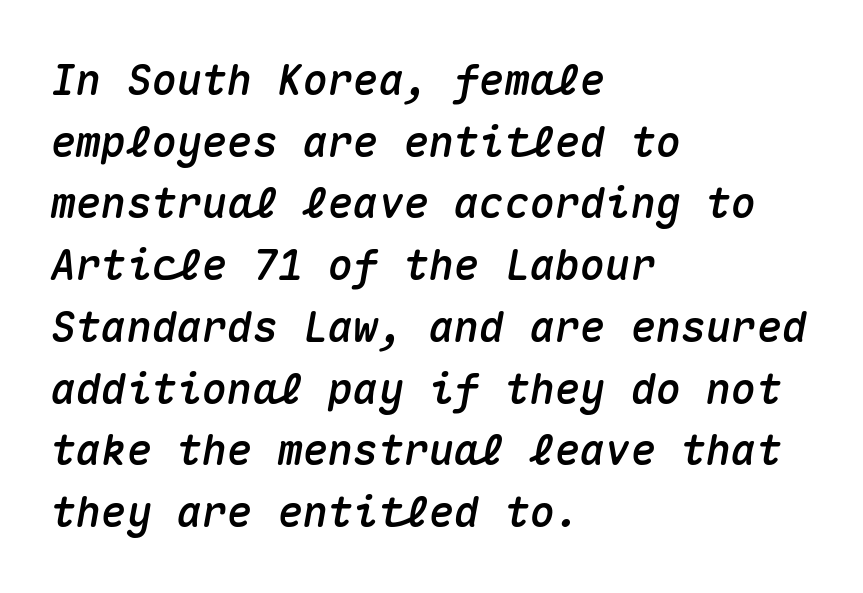
Every character here occupies the same horizontal width, giving the sample a typewriter-like rhythm. Quick note: italic. Decoration check: the copy has no underline. The rendering anchors every line to the left-hand side. The rendering uses a moderate line-height, typical for paragraphs.
